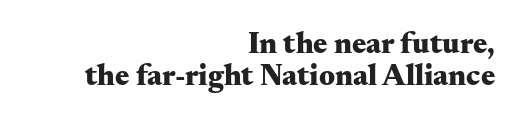
Q: Is the text bold? A: Yes.
Q: Is the text italic (slanted)? A: No, it is upright.
Q: Is the typeface a serif or a sans-serif typeface? A: Serif.
Q: Is the text underlined? A: No.
Q: How is the paragraph aligned? A: Right-aligned.
Q: Is the spacing between letters normal or unusually wide? A: Normal.
Q: Is the spacing between lines tight, normal or loose? A: Tight.
Q: Width (condensed, normal, or wide)? A: Wide.
Q: Stroke contrast? A: Medium.
Q: x-height? A: Small.
Q: Monospaced? A: No.
